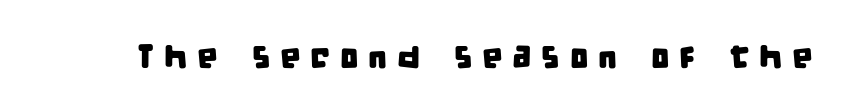
Q: Is the typeface a serif or a sans-serif typeface? A: Sans-serif.
Q: Is the text underlined? A: No.
Q: Is the spacing between letters normal or unusually wide? A: Unusually wide.
Q: Width (condensed, normal, or wide)? A: Condensed.
Q: Stroke contrast? A: Low.
Q: x-height? A: Large.
Q: Monospaced? A: No.
